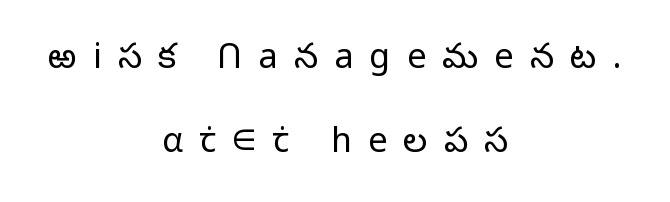
{"serif": "no", "italic": "no", "bold": "no", "weight": "light", "width": "normal", "stroke_contrast": "low", "x_height": "medium", "monospaced": "no", "underline": "no", "align": "center", "line_spacing": "loose", "line_spacing_ratio": 2.46, "letter_spacing": "wide", "letter_spacing_em": 0.48, "glyph_px": 34}
